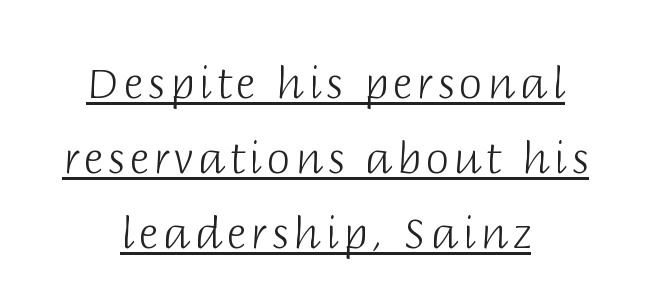
The characters are drawn with everyday or finer stroke widths. The axis of the letterforms is exactly vertical. The passage shown is underscored from start to finish. These lines are rendered in a variable-pitch font.
